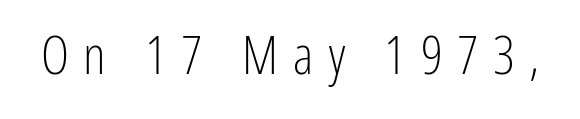
Words float on clear page, feet unadorned. Characters follow at a spacing far wider than the type designer built in. The letters stand upright; this is a roman face. The face looks like a standard text weight, possibly lighter. The glyphs in this specimen are sans serif.
